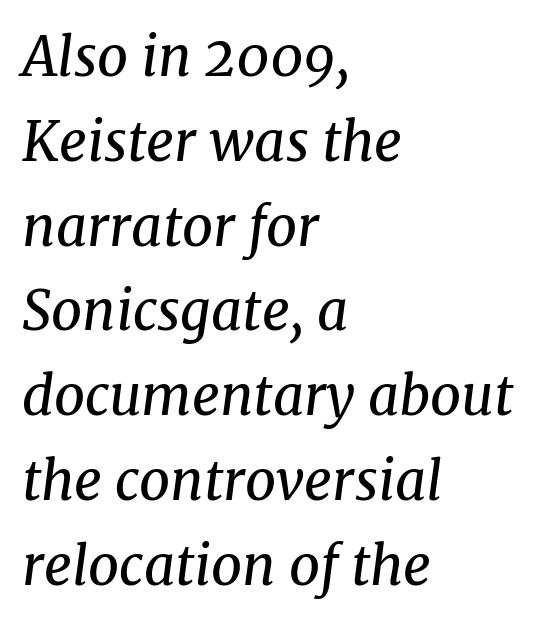
Nobody drew a line under any word here. Students, note that the glyphs here touch the page at normal intervals. Classification — serif. Horizontal bands of white between lines are of average thickness. Notice how the stems are inclined rather than vertical — that's the hallmark of italics.
